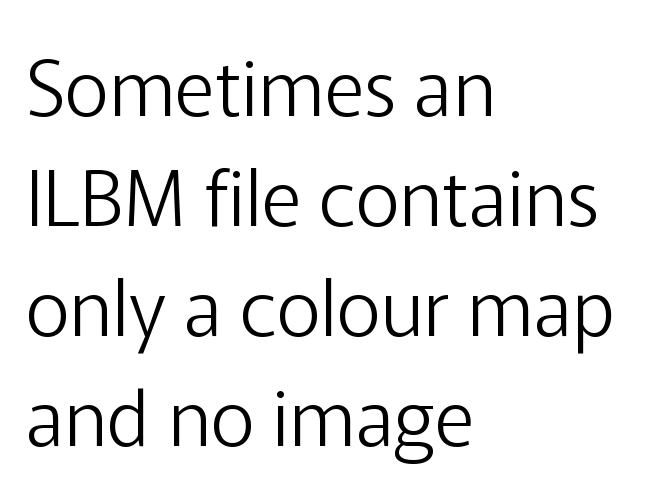
In terms of letterform style, serifs are entirely absent. The leading is moderate, giving the passage an even texture. Is the block centered? No — it sits flush against the left margin. Posture: upright roman. The baseline area is clear.
